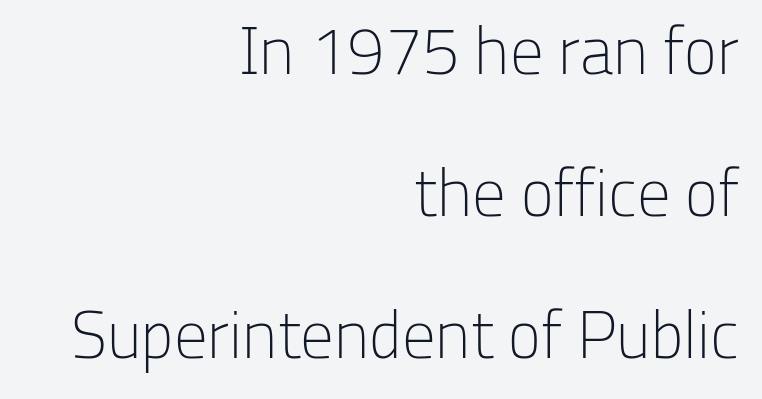
The image shows 67 px light sans-serif type, upright; set right-aligned, loose line spacing (2.12x), normal letter spacing, not underlined; low stroke contrast and a medium x-height.
